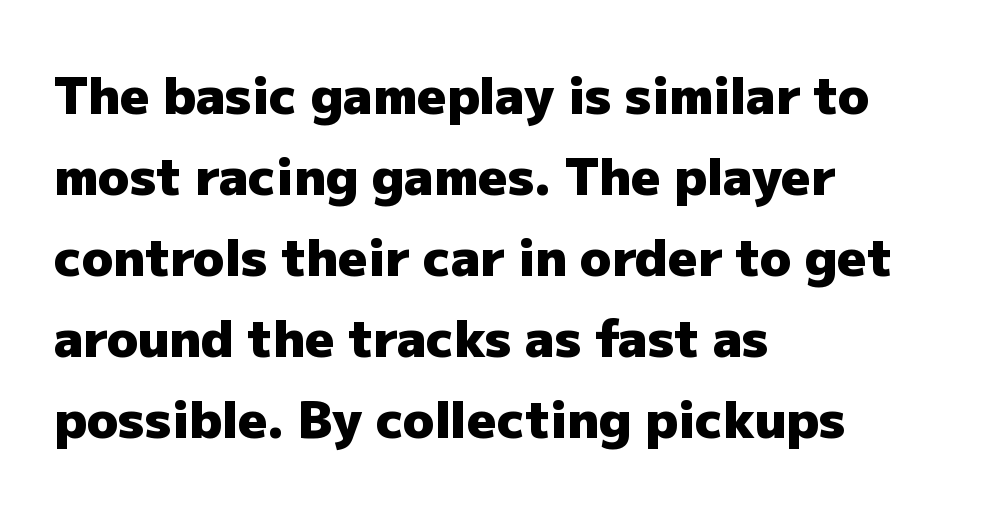
{"serif": "no", "italic": "no", "bold": "yes", "weight": "heavy", "width": "normal", "stroke_contrast": "low", "x_height": "medium", "monospaced": "no", "underline": "no", "align": "left", "line_spacing": "normal", "line_spacing_ratio": 1.59, "letter_spacing": "normal", "letter_spacing_em": 0.0, "glyph_px": 51}
